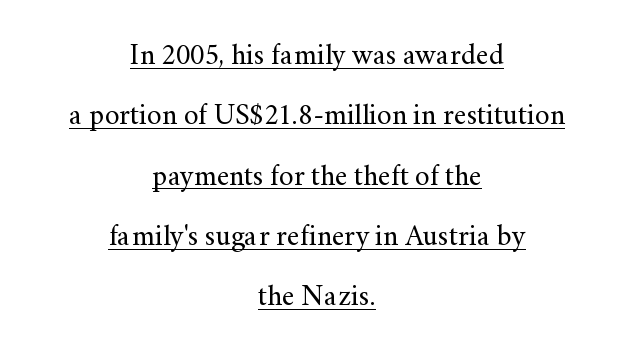
Q: Is the text bold? A: No.
Q: Is the text italic (slanted)? A: No, it is upright.
Q: Is the typeface a serif or a sans-serif typeface? A: Serif.
Q: Is the text underlined? A: Yes.
Q: How is the paragraph aligned? A: Centered.
Q: Is the spacing between letters normal or unusually wide? A: Normal.
Q: Is the spacing between lines tight, normal or loose? A: Loose.
Q: Width (condensed, normal, or wide)? A: Normal.
Q: Stroke contrast? A: Medium.
Q: x-height? A: Small.
Q: Monospaced? A: No.
